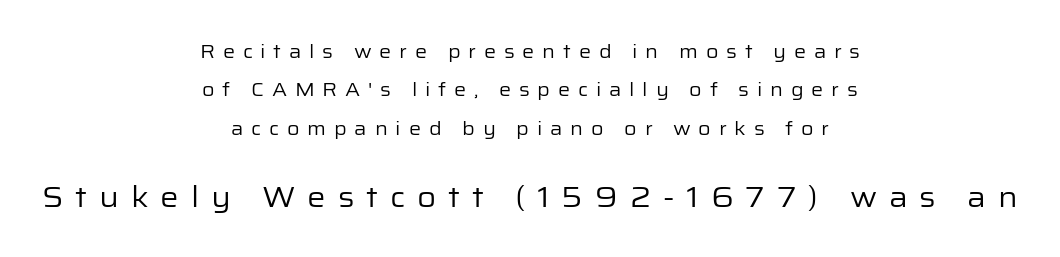
The image shows 29 px regular-weight sans-serif type, upright; set centered, loose line spacing (2.02x), unusually wide letter spacing (+0.41 em), not underlined; the second (bottom) block is 1.53x larger; low stroke contrast and a medium x-height.
